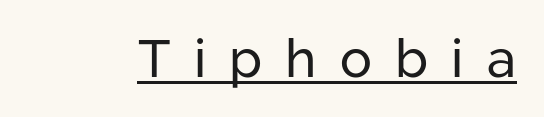
Q: Is the text bold? A: No.
Q: Is the text italic (slanted)? A: No, it is upright.
Q: Is the typeface a serif or a sans-serif typeface? A: Sans-serif.
Q: Is the text underlined? A: Yes.
Q: Is the spacing between letters normal or unusually wide? A: Unusually wide.
Q: Width (condensed, normal, or wide)? A: Normal.
Q: Stroke contrast? A: Low.
Q: x-height? A: Medium.
Q: Monospaced? A: No.
